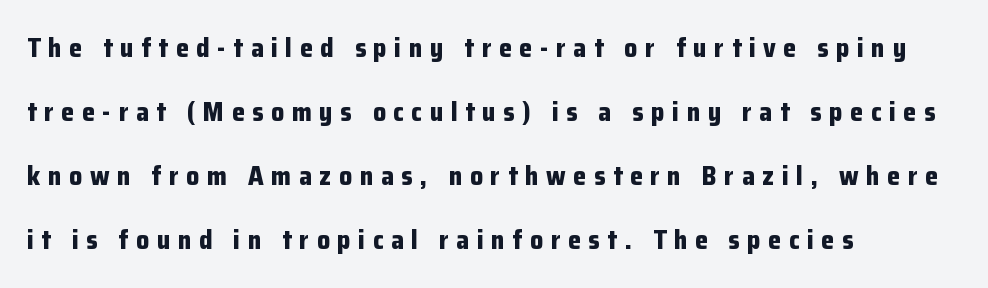
{"italic": "no", "bold": "yes", "underline": "no", "align": "left", "line_spacing": "loose", "line_spacing_ratio": 2.46, "letter_spacing": "wide", "letter_spacing_em": 0.29, "glyph_px": 26}
